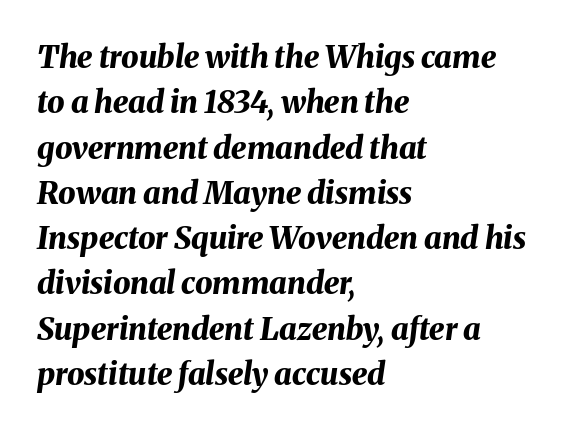
The image shows 31 px bold type, italic (leaning right); set left-aligned, normal line spacing (1.46x), normal letter spacing, not underlined; medium stroke contrast and a medium x-height.
